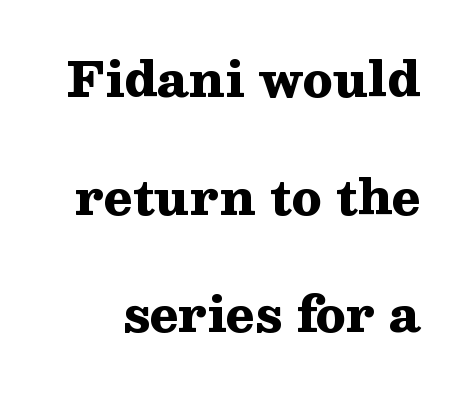
The passage shown is emphatically bold. Unmarked baselines from the first word to the last. The specimen reads as upright at a glance. The rendering uses natural spacing where letterforms have individual widths. Tracking here is standard; glyphs follow each other at the usual distance. Students, observe: this is what heavily led, spacious text looks like.
